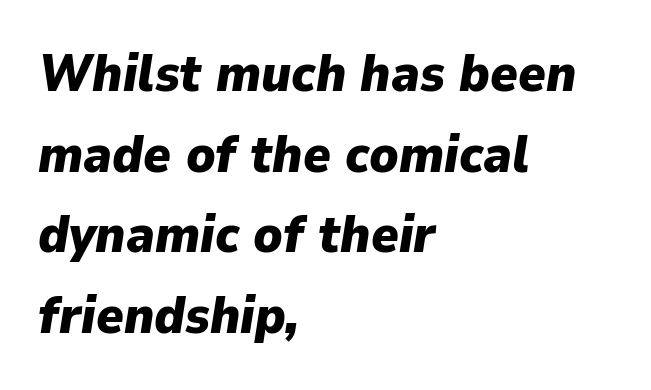
The image shows 52 px heavy type, italic (leaning right); set left-aligned, normal line spacing (1.55x), normal letter spacing, not underlined; low stroke contrast and a medium x-height.
